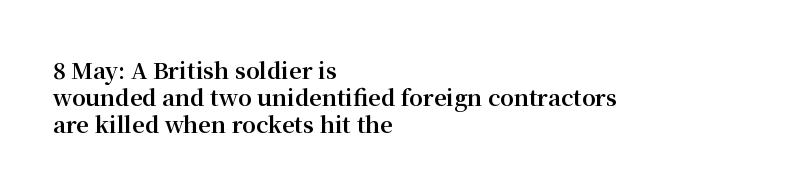
The image shows 22 px bold type, upright; set left-aligned, line spacing 1.23x, normal letter spacing, not underlined.
